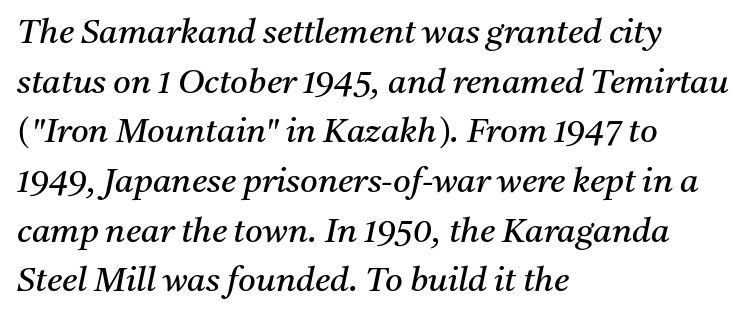
{"serif": "yes", "italic": "yes", "lean": "right", "slant_degrees": 11, "bold": "no", "weight": "regular", "width": "normal", "stroke_contrast": "medium", "x_height": "medium", "monospaced": "no", "underline": "no", "align": "left", "line_spacing": "normal", "line_spacing_ratio": 1.46, "letter_spacing": "normal", "letter_spacing_em": 0.0, "glyph_px": 34}
